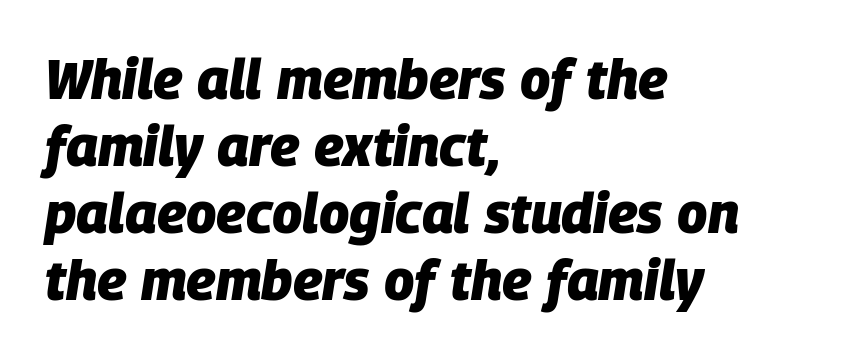
{"italic": "yes", "lean": "right", "slant_degrees": 9, "bold": "yes", "weight": "heavy", "width": "normal", "stroke_contrast": "low", "x_height": "large", "monospaced": "no", "underline": "no", "align": "left", "line_spacing_ratio": 1.22, "letter_spacing": "normal", "letter_spacing_em": 0.0, "glyph_px": 55}
